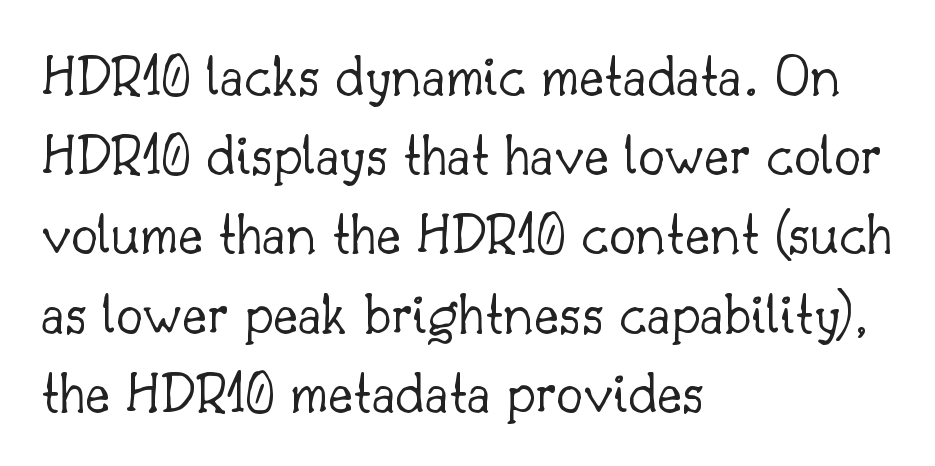
{"italic": "no", "bold": "no", "weight": "light", "width": "normal", "stroke_contrast": "low", "x_height": "small", "monospaced": "no", "underline": "no", "align": "left", "line_spacing": "normal", "line_spacing_ratio": 1.32, "letter_spacing": "normal", "letter_spacing_em": 0.0, "glyph_px": 60}
